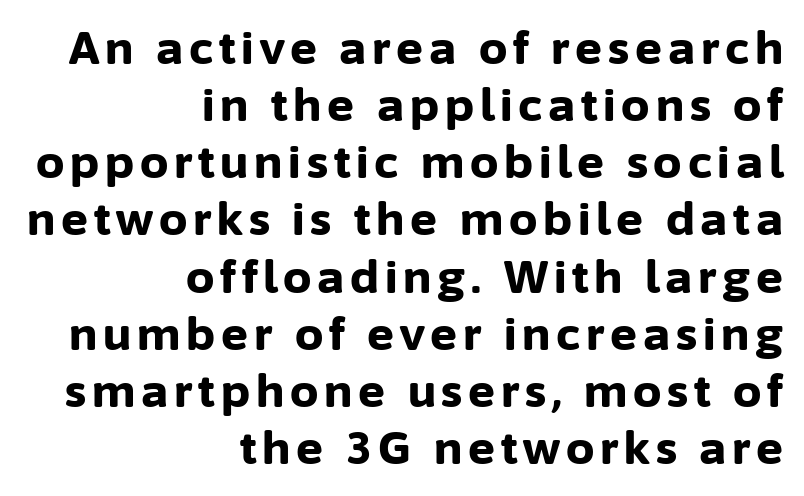
{"serif": "no", "italic": "no", "bold": "yes", "weight": "bold", "width": "normal", "stroke_contrast": "low", "x_height": "medium", "monospaced": "no", "underline": "no", "align": "right", "line_spacing": "normal", "line_spacing_ratio": 1.27, "glyph_px": 45}
